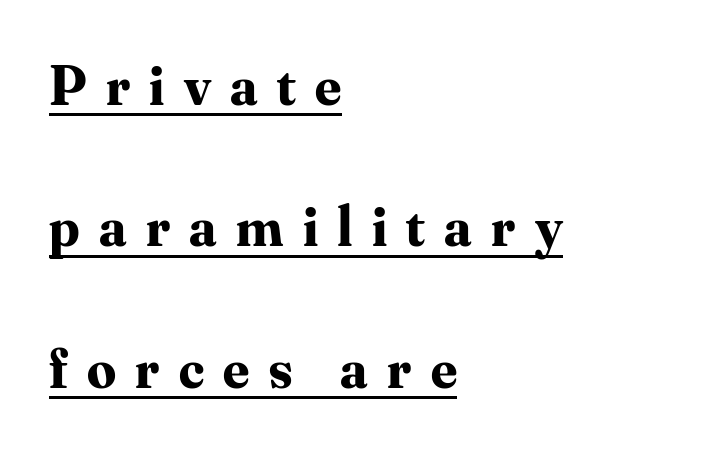
Regarding leading, the lines here are spaced well apart. This sample uses a serif face. These lines are rendered in a variable-pitch font. Line starts are locked; line ends wander. Short note: letters widely spaced. Glance below the letters and you will spot a drawn line.
